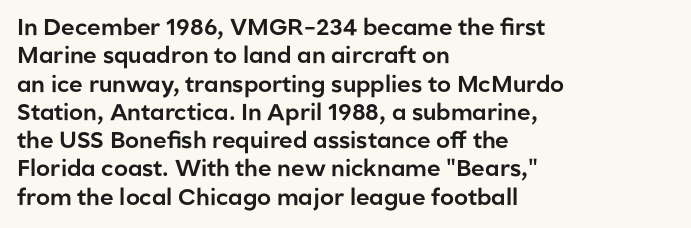
One-word summary of the alignment: left. These lines keep a tight, regular rhythm from letter to letter. Letters rest on an invisible, unmarked baseline. In terms of posture, this sample is upright.
